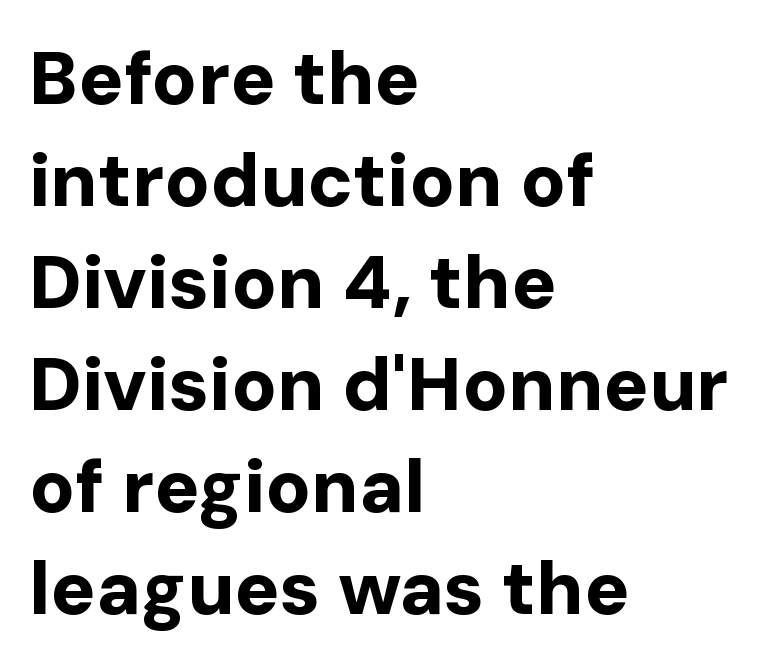
{"serif": "no", "italic": "no", "bold": "yes", "weight": "bold", "width": "normal", "stroke_contrast": "low", "x_height": "medium", "monospaced": "no", "underline": "no", "align": "left", "line_spacing": "normal", "line_spacing_ratio": 1.36, "letter_spacing": "normal", "letter_spacing_em": 0.0, "glyph_px": 75}
